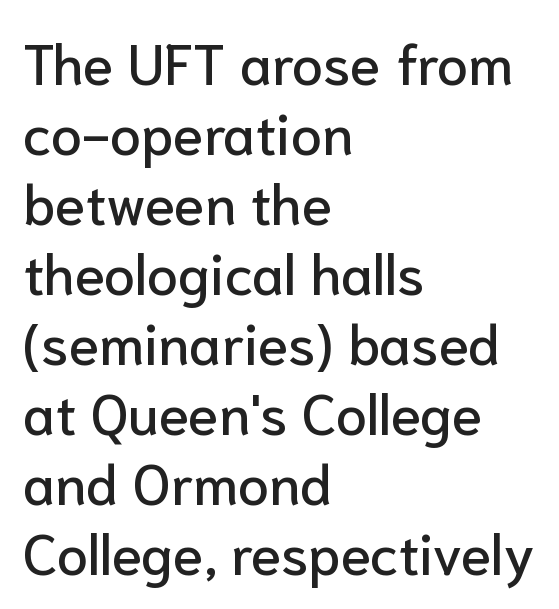
The image shows 56 px sans-serif type, upright; set left-aligned, normal line spacing (1.25x), normal letter spacing, not underlined; low stroke contrast and a medium x-height.
